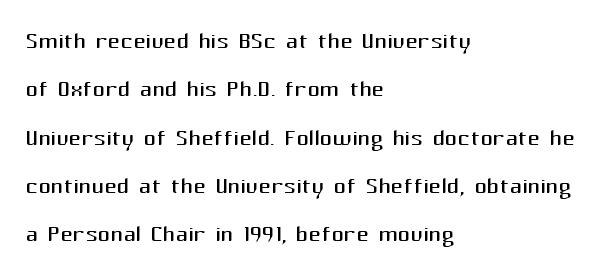
Q: Is the text bold? A: No.
Q: Is the text italic (slanted)? A: No, it is upright.
Q: Is the typeface a serif or a sans-serif typeface? A: Sans-serif.
Q: Is the text underlined? A: No.
Q: How is the paragraph aligned? A: Left-aligned.
Q: Is the spacing between letters normal or unusually wide? A: Normal.
Q: Is the spacing between lines tight, normal or loose? A: Normal.
Q: Width (condensed, normal, or wide)? A: Normal.
Q: Stroke contrast? A: Medium.
Q: x-height? A: Medium.
Q: Monospaced? A: No.
